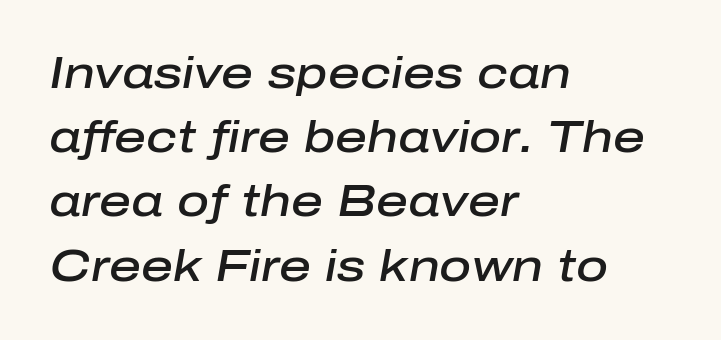
{"italic": "yes", "lean": "right", "slant_degrees": 10, "bold": "semi", "weight": "semibold", "width": "normal", "stroke_contrast": "low", "x_height": "medium", "monospaced": "no", "underline": "no", "align": "left", "line_spacing": "normal", "line_spacing_ratio": 1.46, "letter_spacing": "normal", "letter_spacing_em": 0.0, "glyph_px": 44}
